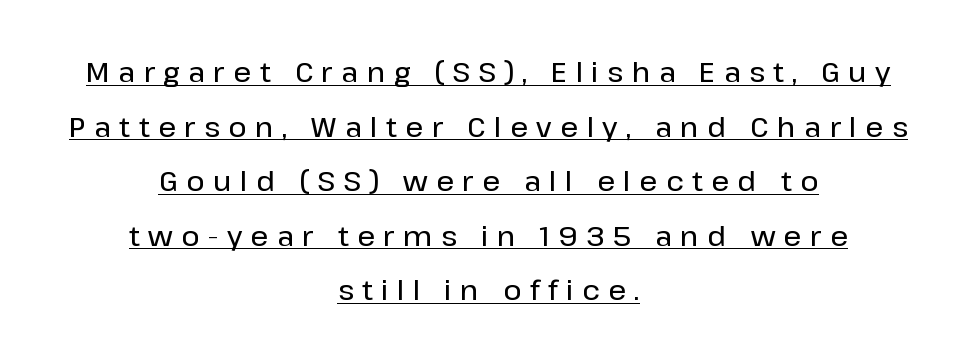
{"serif": "no", "italic": "no", "width": "normal", "stroke_contrast": "low", "x_height": "medium", "monospaced": "no", "underline": "yes", "align": "center", "line_spacing": "loose", "line_spacing_ratio": 1.95, "letter_spacing": "wide", "letter_spacing_em": 0.3, "glyph_px": 28}
